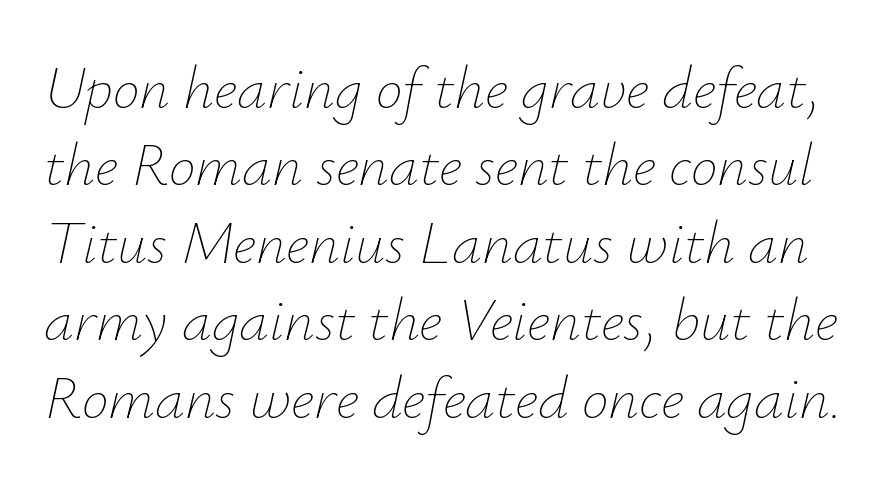
Q: Is the text bold? A: No.
Q: Is the text italic (slanted)? A: Yes, it leans right by about 12 degrees.
Q: Is the text underlined? A: No.
Q: Is the spacing between letters normal or unusually wide? A: Normal.
Q: Is the spacing between lines tight, normal or loose? A: Normal.
Q: Width (condensed, normal, or wide)? A: Normal.
Q: Stroke contrast? A: Low.
Q: x-height? A: Small.
Q: Monospaced? A: No.
